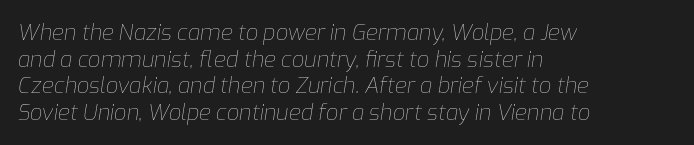
Italic? Definitely — the glyphs are oblique. Letter spacing: default. The passage shown is not underscored anywhere. A student would call this left alignment; a typographer would say flush left, rag right. Think standard paragraph weight, or any step lighter than that.
